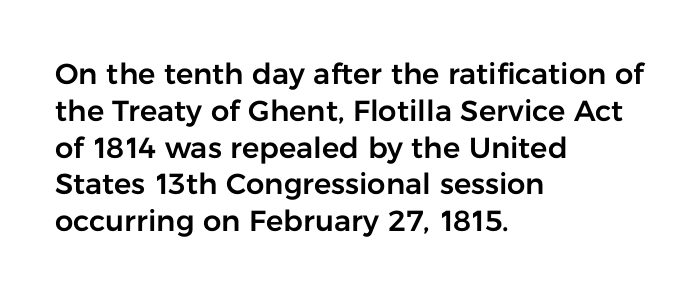
Q: Is the text italic (slanted)? A: No, it is upright.
Q: Is the typeface a serif or a sans-serif typeface? A: Sans-serif.
Q: Is the text underlined? A: No.
Q: How is the paragraph aligned? A: Left-aligned.
Q: Is the spacing between letters normal or unusually wide? A: Normal.
Q: Is the spacing between lines tight, normal or loose? A: Normal.
Q: Width (condensed, normal, or wide)? A: Normal.
Q: Stroke contrast? A: Low.
Q: x-height? A: Medium.
Q: Monospaced? A: No.
